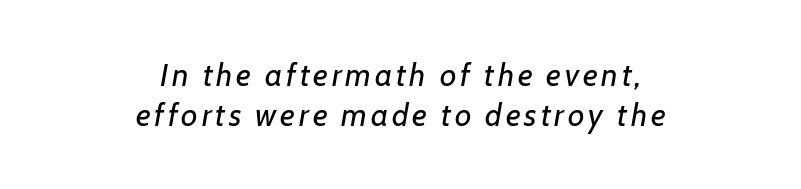
Q: Is the text bold? A: No.
Q: Is the text italic (slanted)? A: Yes, it leans right by about 7 degrees.
Q: Is the text underlined? A: No.
Q: How is the paragraph aligned? A: Centered.
Q: Is the spacing between lines tight, normal or loose? A: Normal.
Q: Width (condensed, normal, or wide)? A: Normal.
Q: Stroke contrast? A: Low.
Q: x-height? A: Medium.
Q: Monospaced? A: No.
